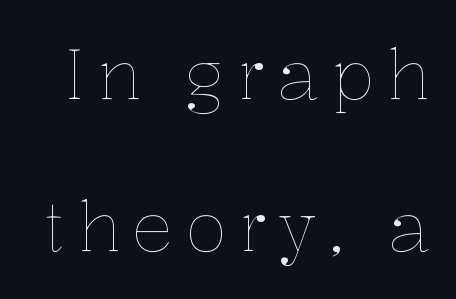
The image shows 69 px thin type, upright; set loose line spacing (2.21x), not underlined; low stroke contrast and a medium x-height.
